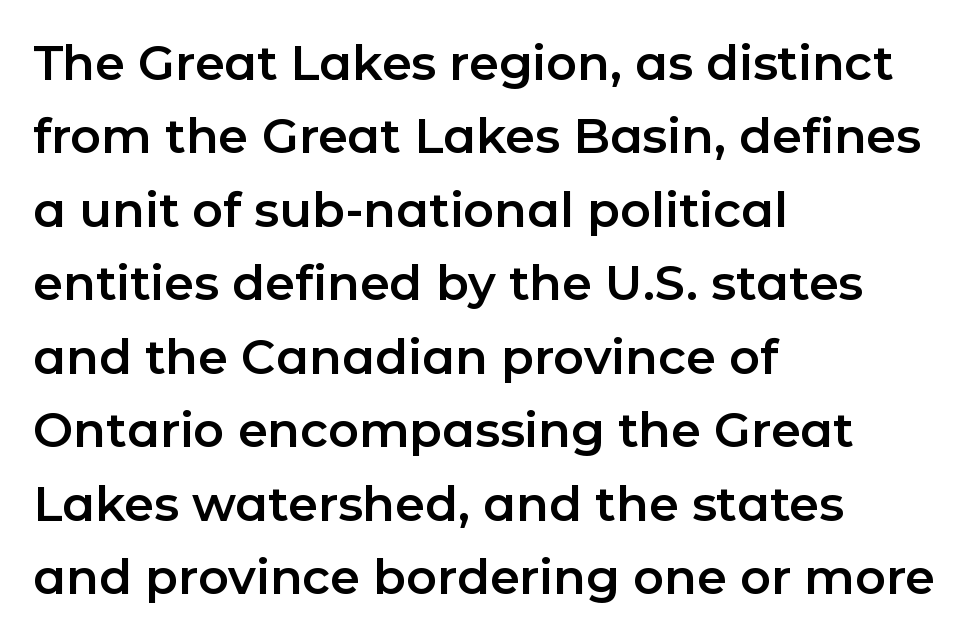
Q: Is the text italic (slanted)? A: No, it is upright.
Q: Is the typeface a serif or a sans-serif typeface? A: Sans-serif.
Q: Is the text underlined? A: No.
Q: How is the paragraph aligned? A: Left-aligned.
Q: Is the spacing between letters normal or unusually wide? A: Normal.
Q: Is the spacing between lines tight, normal or loose? A: Normal.
Q: Width (condensed, normal, or wide)? A: Normal.
Q: Stroke contrast? A: Low.
Q: x-height? A: Medium.
Q: Monospaced? A: No.
